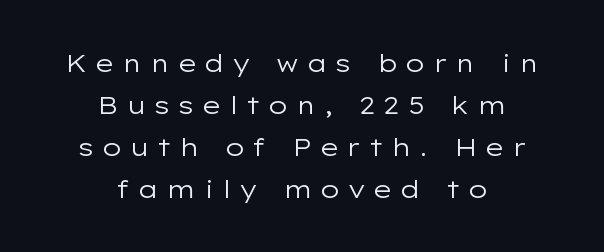
The image shows 25 px text type, upright; set centered, normal line spacing (1.68x), unusually wide letter spacing (+0.31 em), not underlined.
